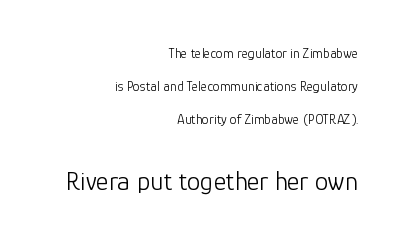
{"italic": "no", "bold": "no", "underline": "no", "align": "right", "line_spacing": "loose", "line_spacing_ratio": 2.35, "letter_spacing": "normal", "letter_spacing_em": 0.0, "larger_block": "second", "size_ratio": 1.93, "glyph_px": 27}
